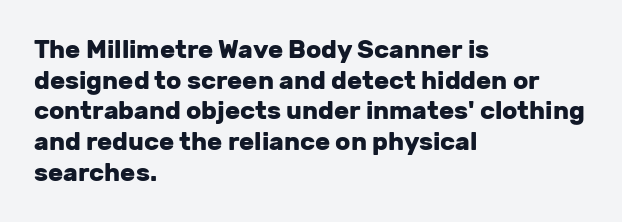
Q: Is the text bold? A: Yes.
Q: Is the text italic (slanted)? A: No, it is upright.
Q: Is the text underlined? A: No.
Q: How is the paragraph aligned? A: Left-aligned.
Q: Is the spacing between letters normal or unusually wide? A: Normal.
